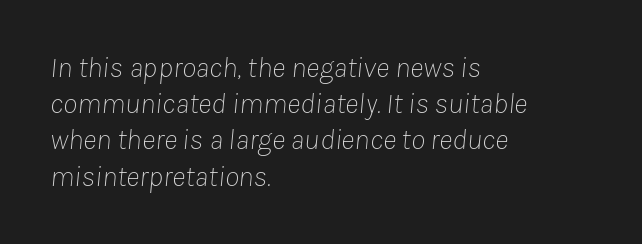
Quick note: underline off. Compared with typical paragraphs, the rows here are spaced about the same. Each letter keeps its own natural width here, so spacing adapts to shape. Every character sits at an angle, as italics do. Does extra space separate the letters? No, they use regular spacing. Teacher's note: observe the even left margin — that is flush-left alignment.
